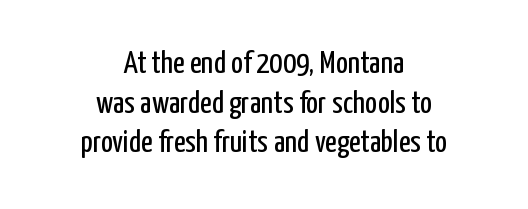
Q: Is the text bold? A: No.
Q: Is the text italic (slanted)? A: No, it is upright.
Q: Is the typeface a serif or a sans-serif typeface? A: Sans-serif.
Q: Is the text underlined? A: No.
Q: How is the paragraph aligned? A: Centered.
Q: Is the spacing between letters normal or unusually wide? A: Normal.
Q: Width (condensed, normal, or wide)? A: Condensed.
Q: Stroke contrast? A: Low.
Q: x-height? A: Medium.
Q: Monospaced? A: No.
